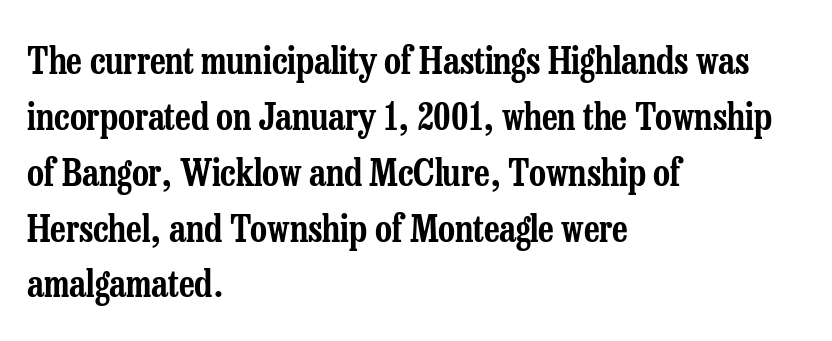
The image shows 37 px condensed serif type, upright; set left-aligned, normal line spacing (1.51x), normal letter spacing, not underlined; low stroke contrast and a medium x-height.
